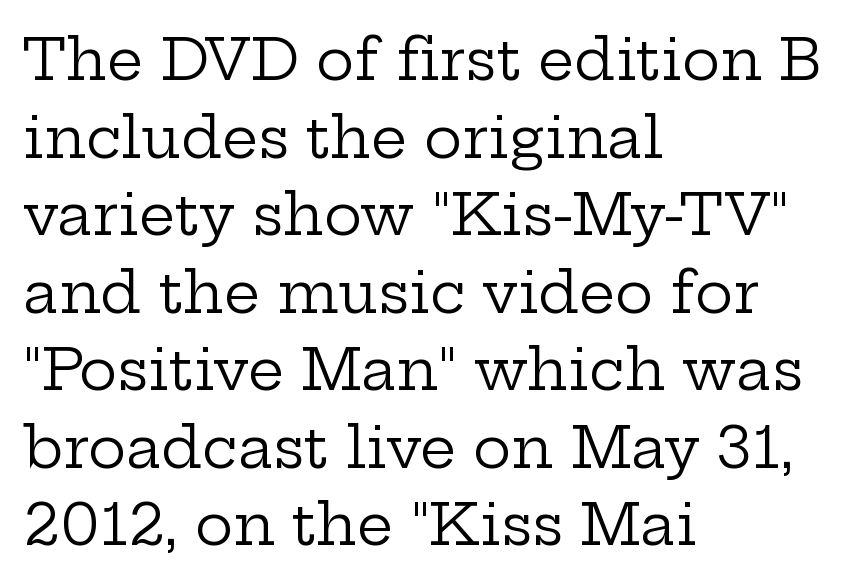
The image shows 57 px regular-weight, wide serif type, upright; set left-aligned, normal line spacing (1.36x), normal letter spacing, not underlined; low stroke contrast and a medium x-height.
